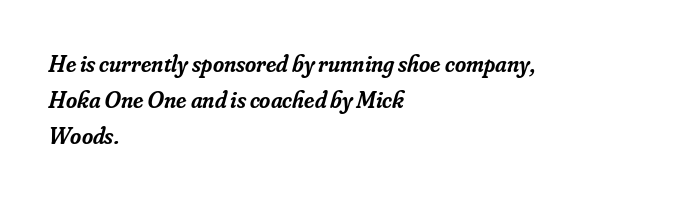
{"italic": "yes", "lean": "right", "slant_degrees": 16, "bold": "semi", "underline": "no", "align": "left", "line_spacing": "normal", "line_spacing_ratio": 1.51, "letter_spacing": "normal", "letter_spacing_em": 0.0, "glyph_px": 24}
